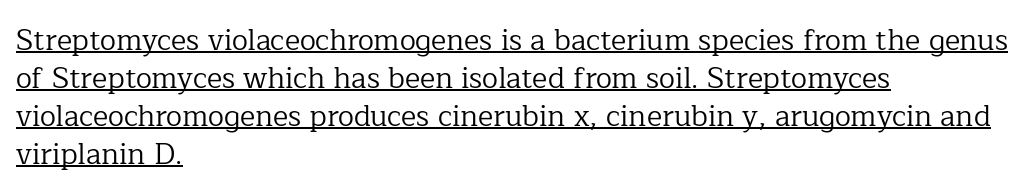
The image shows 29 px regular-weight serif type, upright; set left-aligned, normal line spacing (1.31x), normal letter spacing, underlined; low stroke contrast and a medium x-height.
